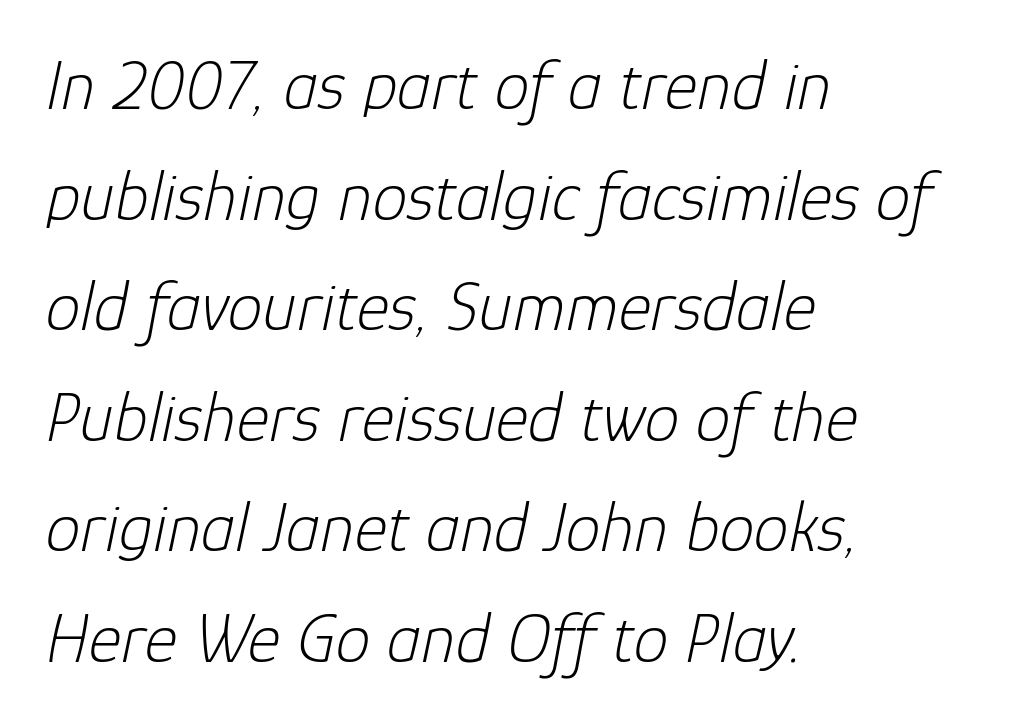
Q: Is the text bold? A: No.
Q: Is the text italic (slanted)? A: Yes, it leans right by about 12 degrees.
Q: Is the text underlined? A: No.
Q: How is the paragraph aligned? A: Left-aligned.
Q: Is the spacing between letters normal or unusually wide? A: Normal.
Q: Is the spacing between lines tight, normal or loose? A: Normal.
Q: Width (condensed, normal, or wide)? A: Normal.
Q: Stroke contrast? A: Low.
Q: x-height? A: Medium.
Q: Monospaced? A: No.
